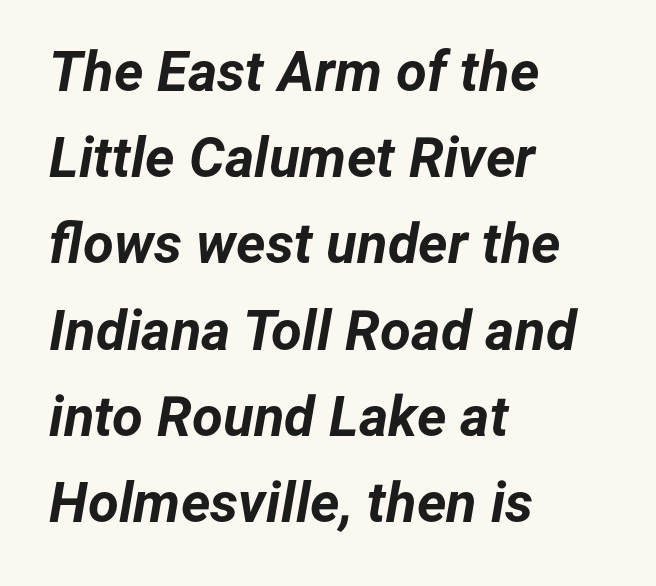
{"italic": "yes", "lean": "right", "slant_degrees": 12, "bold": "yes", "weight": "bold", "width": "normal", "stroke_contrast": "low", "x_height": "medium", "monospaced": "no", "underline": "no", "align": "left", "line_spacing": "normal", "line_spacing_ratio": 1.54, "letter_spacing": "normal", "letter_spacing_em": 0.0, "glyph_px": 56}
